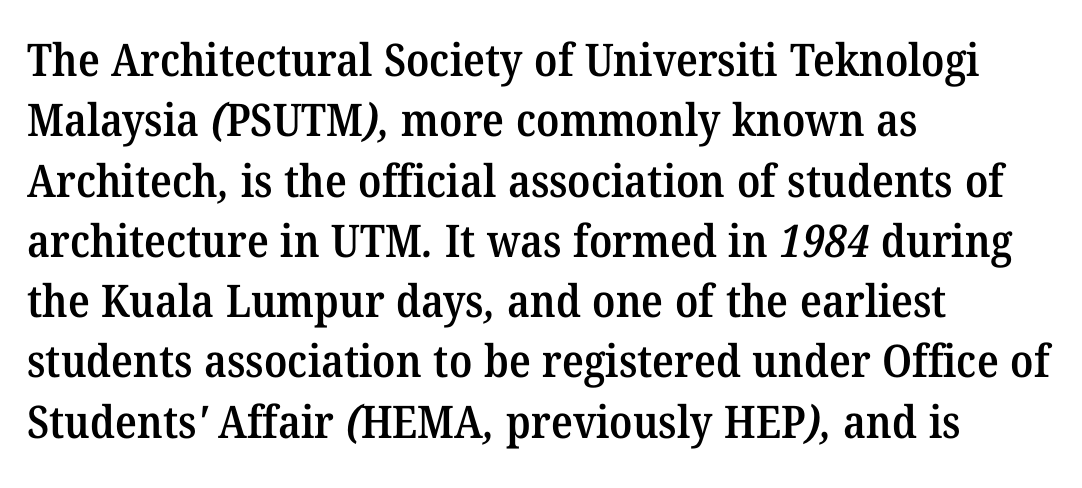
Q: Is the text bold? A: Semi-bold.
Q: Is the typeface a serif or a sans-serif typeface? A: Serif.
Q: Is the text underlined? A: No.
Q: How is the paragraph aligned? A: Left-aligned.
Q: Is the spacing between letters normal or unusually wide? A: Normal.
Q: Is the spacing between lines tight, normal or loose? A: Normal.
Q: Width (condensed, normal, or wide)? A: Normal.
Q: Stroke contrast? A: Medium.
Q: x-height? A: Medium.
Q: Monospaced? A: No.
